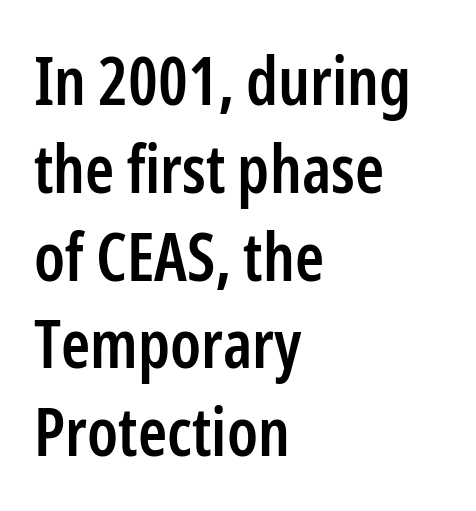
Q: Is the text bold? A: Semi-bold.
Q: Is the text italic (slanted)? A: No, it is upright.
Q: Is the typeface a serif or a sans-serif typeface? A: Sans-serif.
Q: Is the text underlined? A: No.
Q: How is the paragraph aligned? A: Left-aligned.
Q: Is the spacing between letters normal or unusually wide? A: Normal.
Q: Is the spacing between lines tight, normal or loose? A: Normal.
Q: Width (condensed, normal, or wide)? A: Condensed.
Q: Stroke contrast? A: Low.
Q: x-height? A: Medium.
Q: Monospaced? A: No.
